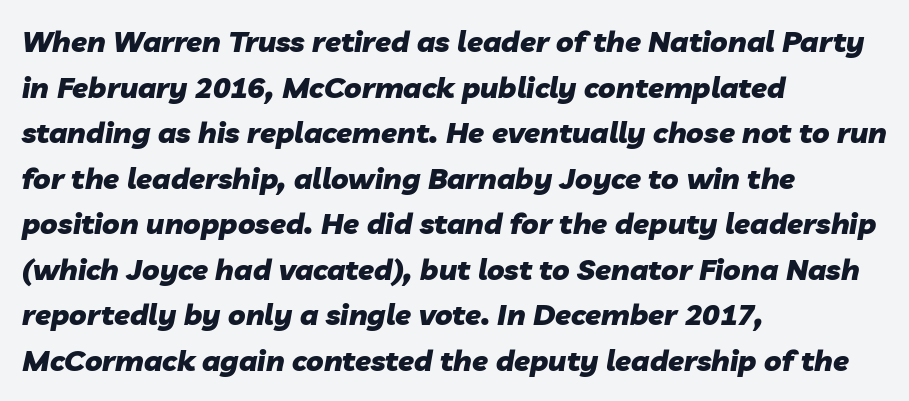
Q: Is the text bold? A: Yes.
Q: Is the text italic (slanted)? A: Yes, it leans right by about 10 degrees.
Q: Is the text underlined? A: No.
Q: How is the paragraph aligned? A: Left-aligned.
Q: Is the spacing between letters normal or unusually wide? A: Normal.
Q: Is the spacing between lines tight, normal or loose? A: Normal.
Q: Width (condensed, normal, or wide)? A: Normal.
Q: Stroke contrast? A: Low.
Q: x-height? A: Medium.
Q: Monospaced? A: No.
